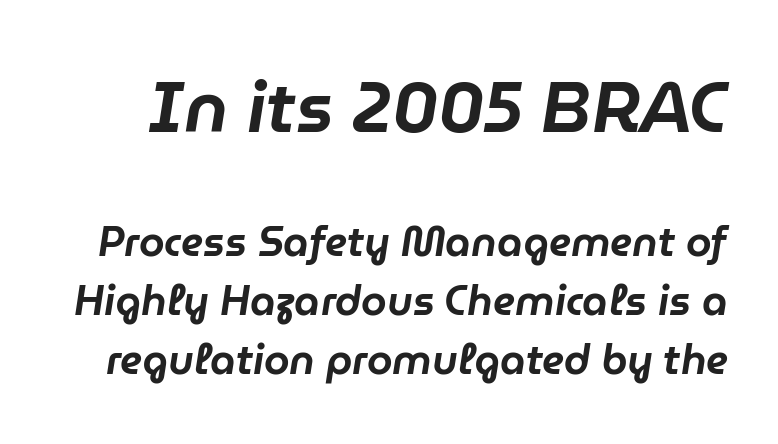
{"italic": "yes", "lean": "right", "slant_degrees": 9, "width": "normal", "stroke_contrast": "low", "x_height": "medium", "monospaced": "no", "underline": "no", "line_spacing": "normal", "line_spacing_ratio": 1.44, "letter_spacing": "normal", "letter_spacing_em": 0.0, "larger_block": "first", "size_ratio": 1.73, "glyph_px": 71}
